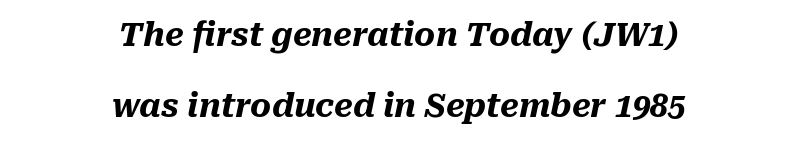
Q: Is the text bold? A: Yes.
Q: Is the text italic (slanted)? A: Yes, it leans right by about 10 degrees.
Q: Is the text underlined? A: No.
Q: How is the paragraph aligned? A: Centered.
Q: Is the spacing between letters normal or unusually wide? A: Normal.
Q: Is the spacing between lines tight, normal or loose? A: Loose.
Q: Width (condensed, normal, or wide)? A: Normal.
Q: Stroke contrast? A: Medium.
Q: x-height? A: Medium.
Q: Monospaced? A: No.
